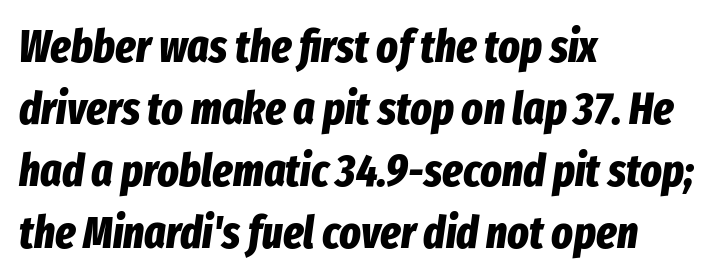
Each word holds together tightly as a unit, with standard inter-letter gaps. Each row of text sits above clean, open space. Bold? Absolutely — the strokes are thick and heavy. The vertical gap from one line to the next is medium.
